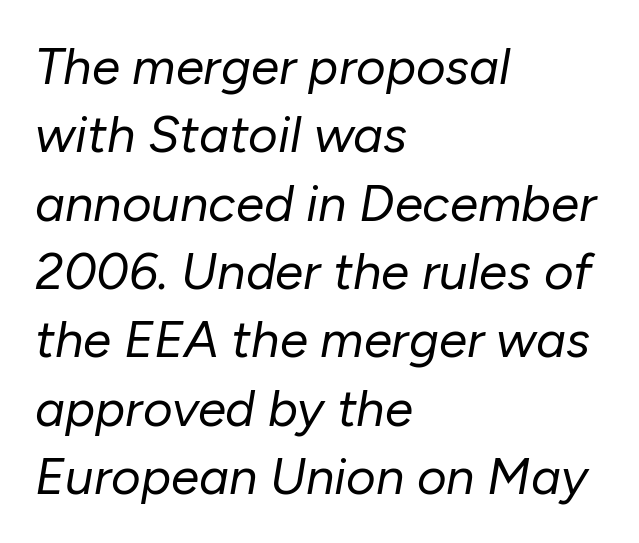
The image shows 51 px regular-weight type, italic (leaning right); set left-aligned, normal line spacing (1.34x), normal letter spacing, not underlined; low stroke contrast and a medium x-height.
